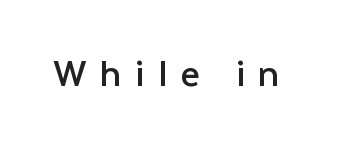
{"serif": "no", "italic": "no", "bold": "no", "weight": "regular", "width": "normal", "stroke_contrast": "low", "x_height": "medium", "monospaced": "no", "underline": "no", "letter_spacing": "wide", "letter_spacing_em": 0.32, "glyph_px": 42}
